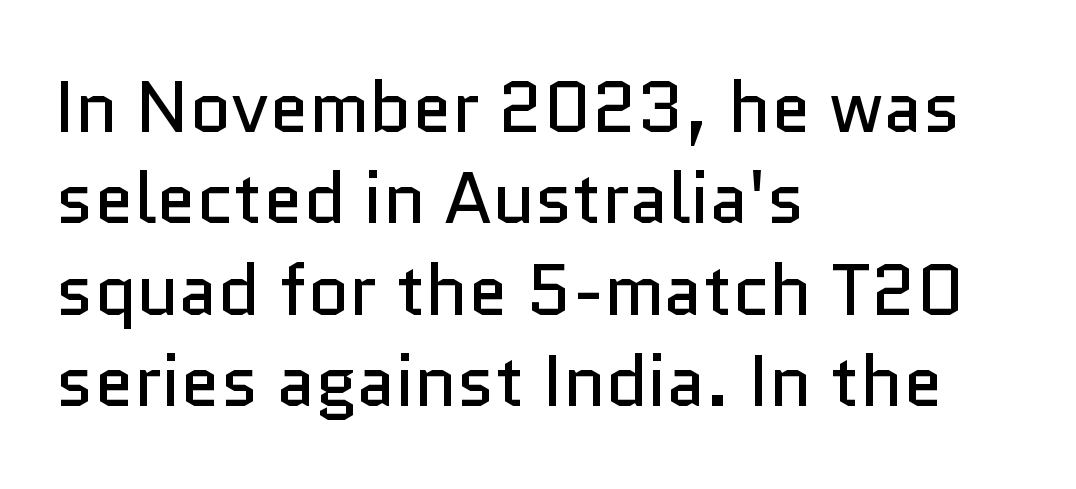
A typesetter would call this proportional, since set widths differ per character. The typesetting does not lean heavy: it is not bold. No extra tracking has been applied to these lines. A typesetter would label this face a sans. Alignment: flush left.
